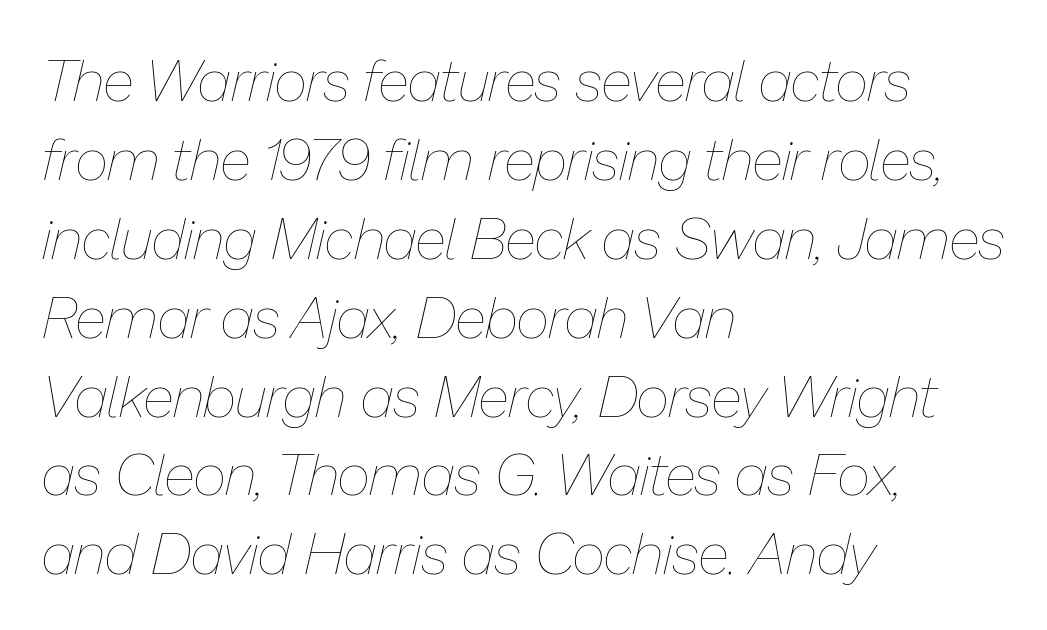
Q: Is the text bold? A: No.
Q: Is the text italic (slanted)? A: Yes, it leans right by about 13 degrees.
Q: Is the text underlined? A: No.
Q: How is the paragraph aligned? A: Left-aligned.
Q: Is the spacing between letters normal or unusually wide? A: Normal.
Q: Is the spacing between lines tight, normal or loose? A: Normal.
Q: Width (condensed, normal, or wide)? A: Normal.
Q: Stroke contrast? A: Low.
Q: x-height? A: Medium.
Q: Monospaced? A: No.
